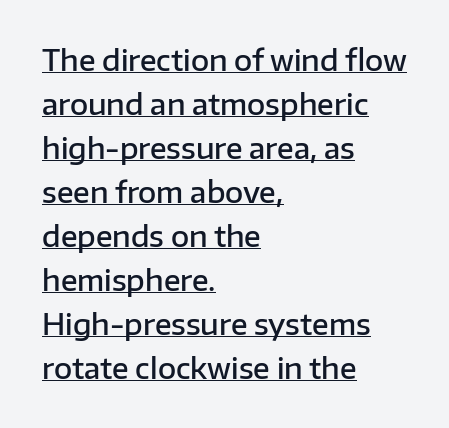
The image shows 28 px semibold sans-serif type, upright; set left-aligned, normal line spacing (1.57x), normal letter spacing, underlined; low stroke contrast and a medium x-height.
